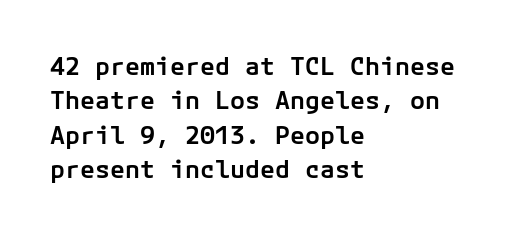
No italicization has been applied; the sample stays upright. Every letter is mildly thick-stroked: semibold rather than bold. The rag falls on the right side of this text block. The area under the type is left untouched.
